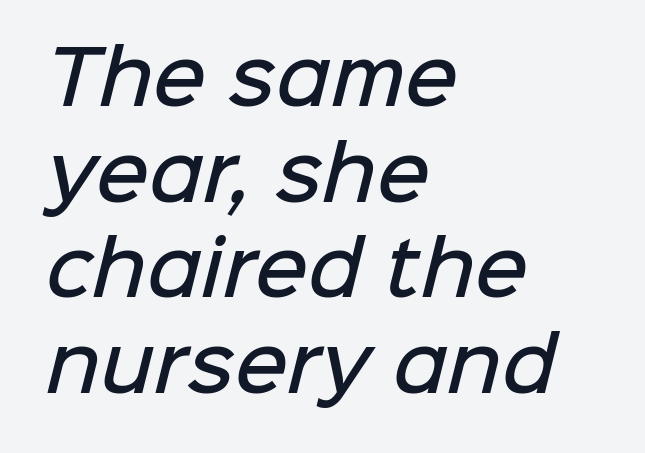
The rag falls on the right side of this text block. Each row of text sits above clean, open space. The font is running at a semibold setting, under full bold. These lines sit exactly where default settings would place them. The tracking reads as untouched default to a designer's eye.
